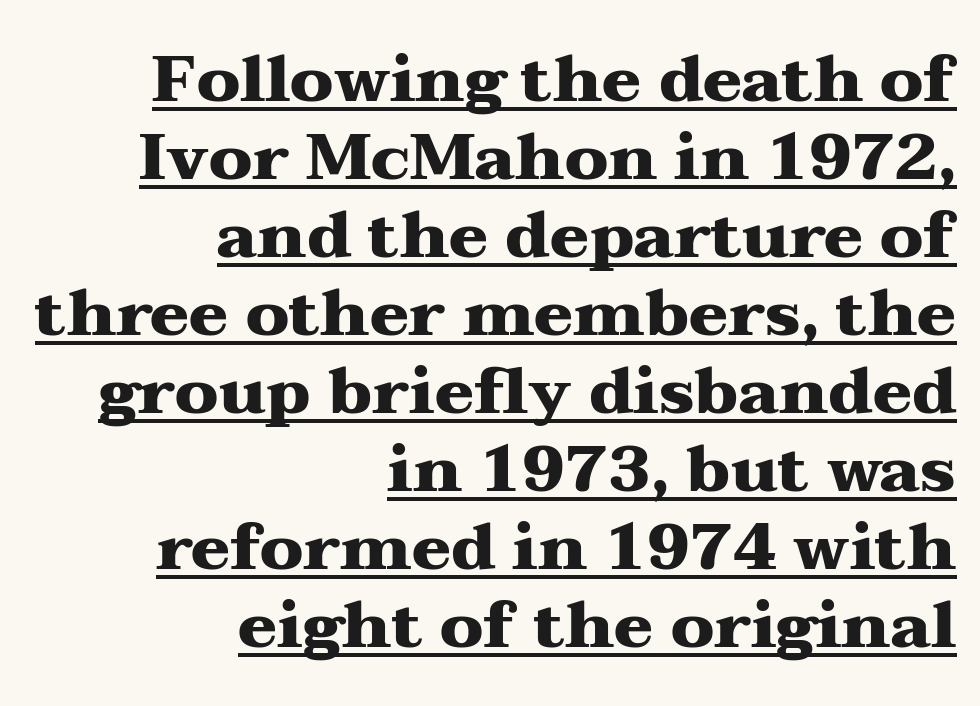
The image shows 65 px heavy, wide serif type, upright; set right-aligned, line spacing 1.2x, normal letter spacing, underlined; medium stroke contrast and a medium x-height.
